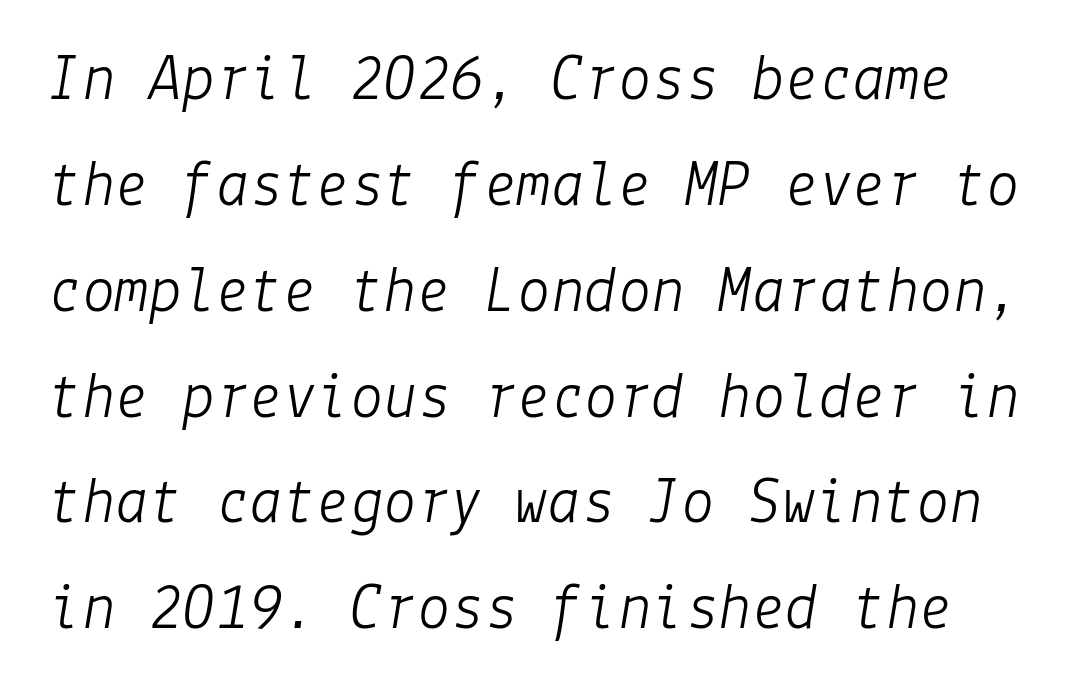
The image shows 67 px light type, italic (leaning right); set normal line spacing (1.58x), normal letter spacing, not underlined; low stroke contrast and a medium x-height.
